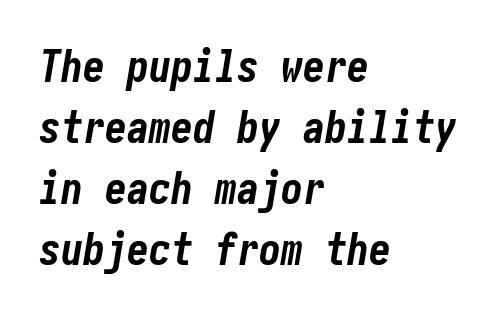
{"italic": "yes", "lean": "right", "slant_degrees": 10, "bold": "yes", "weight": "bold", "width": "condensed", "stroke_contrast": "low", "x_height": "medium", "underline": "no", "align": "left", "line_spacing": "normal", "line_spacing_ratio": 1.39, "letter_spacing": "normal", "letter_spacing_em": 0.0, "glyph_px": 44}
